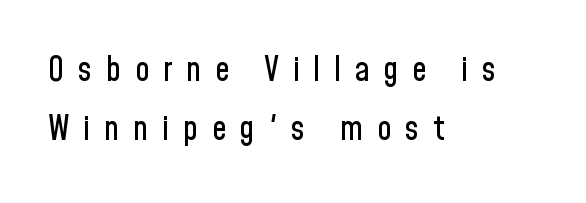
{"serif": "no", "italic": "no", "width": "condensed", "stroke_contrast": "low", "x_height": "medium", "monospaced": "no", "underline": "no", "align": "left", "line_spacing_ratio": 1.8, "letter_spacing": "wide", "letter_spacing_em": 0.41, "glyph_px": 33}
